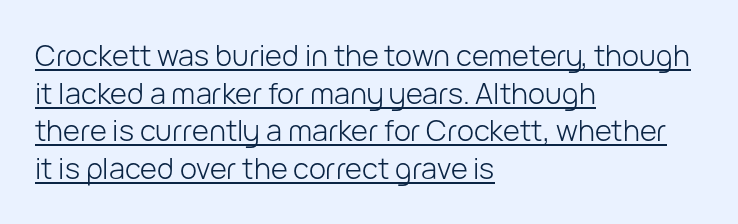
{"serif": "no", "italic": "no", "bold": "no", "weight": "light", "width": "normal", "stroke_contrast": "low", "x_height": "medium", "monospaced": "no", "underline": "yes", "align": "left", "line_spacing": "normal", "line_spacing_ratio": 1.3, "letter_spacing": "normal", "letter_spacing_em": 0.0, "glyph_px": 29}
